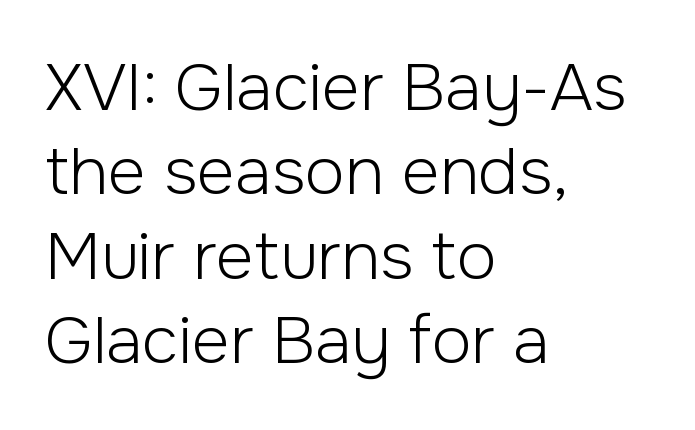
Q: Is the text bold? A: No.
Q: Is the text italic (slanted)? A: No, it is upright.
Q: Is the typeface a serif or a sans-serif typeface? A: Sans-serif.
Q: Is the text underlined? A: No.
Q: How is the paragraph aligned? A: Left-aligned.
Q: Is the spacing between letters normal or unusually wide? A: Normal.
Q: Is the spacing between lines tight, normal or loose? A: Normal.
Q: Width (condensed, normal, or wide)? A: Normal.
Q: Stroke contrast? A: Low.
Q: x-height? A: Medium.
Q: Monospaced? A: No.
